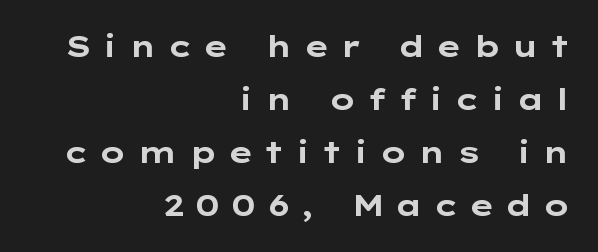
Check the space under the baseline: it is left empty. This sample has the flowing, uneven cadence of proportional lettering. The passage is arranged like a letterhead date or caption credit — flush right. The type family on display is of the sans-serif kind. The rendering inserts visible extra space after every character.
